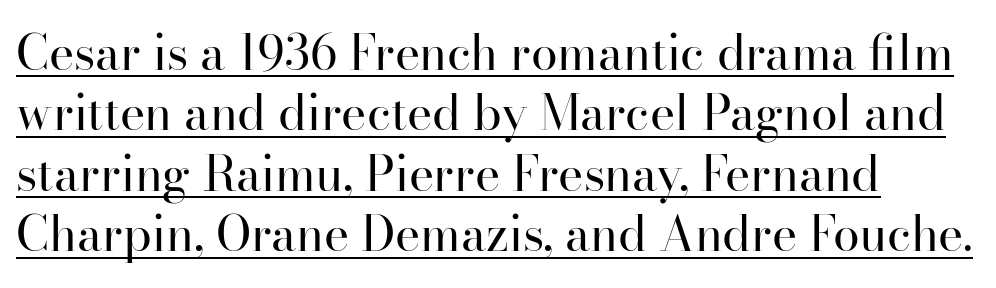
{"serif": "yes", "italic": "no", "bold": "no", "weight": "regular", "width": "normal", "stroke_contrast": "high", "x_height": "small", "monospaced": "no", "underline": "yes", "align": "left", "line_spacing": "normal", "line_spacing_ratio": 1.26, "letter_spacing": "normal", "letter_spacing_em": 0.0, "glyph_px": 48}
